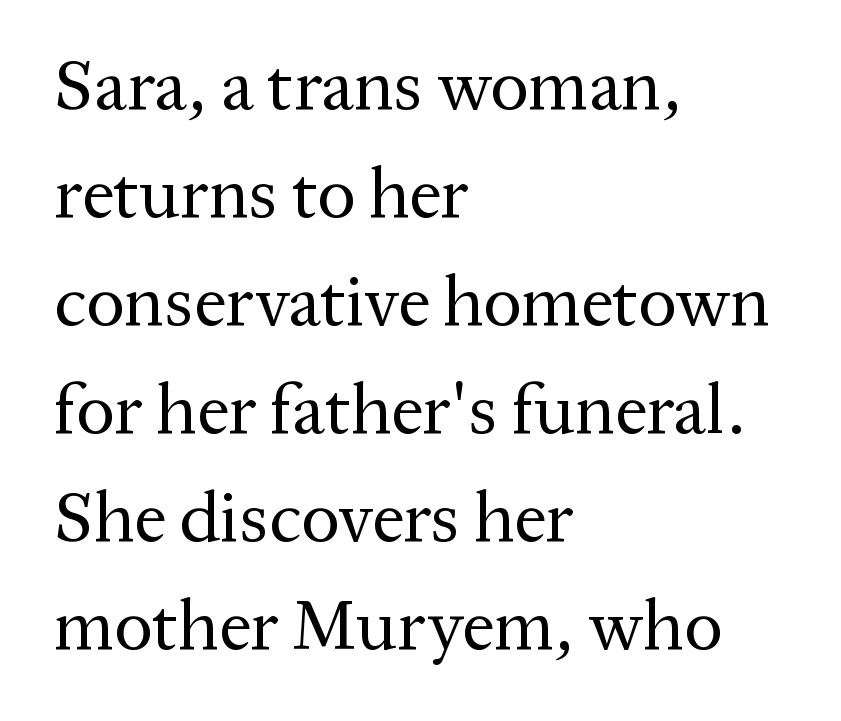
Q: Is the text bold? A: No.
Q: Is the text italic (slanted)? A: No, it is upright.
Q: Is the typeface a serif or a sans-serif typeface? A: Serif.
Q: Is the text underlined? A: No.
Q: How is the paragraph aligned? A: Left-aligned.
Q: Is the spacing between letters normal or unusually wide? A: Normal.
Q: Is the spacing between lines tight, normal or loose? A: Normal.
Q: Width (condensed, normal, or wide)? A: Normal.
Q: Stroke contrast? A: Medium.
Q: x-height? A: Medium.
Q: Monospaced? A: No.
